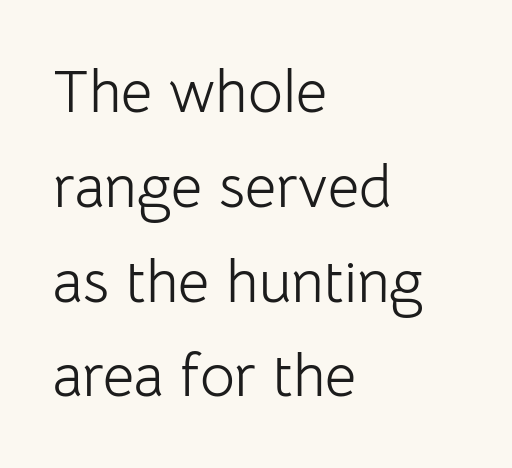
This rendering features lettering with no underline. Stems here are at most as thick as an everyday book face. You can tell it's not italic because the verticals are truly vertical. The characters display no serif detailing; their extremities are plain. Inter-character spacing is left at the font's built-in metrics.
